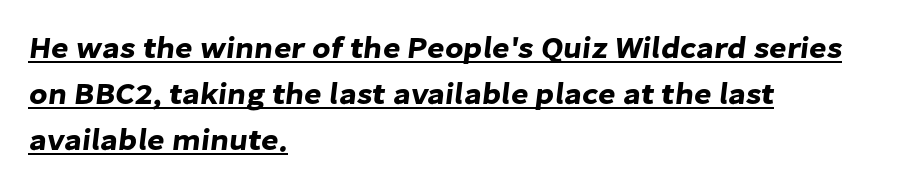
{"serif": "no", "width": "normal", "stroke_contrast": "low", "x_height": "medium", "monospaced": "no", "underline": "yes", "align": "left", "line_spacing": "normal", "line_spacing_ratio": 1.53, "letter_spacing": "normal", "letter_spacing_em": 0.0, "glyph_px": 30}
